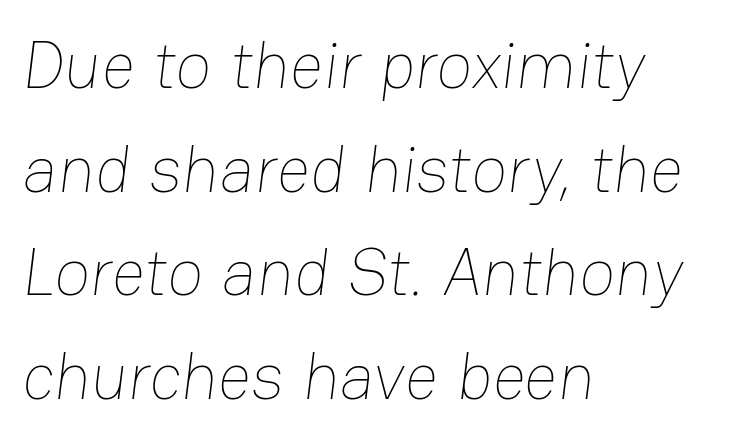
Q: Is the text bold? A: No.
Q: Is the text underlined? A: No.
Q: How is the paragraph aligned? A: Left-aligned.
Q: Is the spacing between letters normal or unusually wide? A: Normal.
Q: Is the spacing between lines tight, normal or loose? A: Normal.
Q: Width (condensed, normal, or wide)? A: Normal.
Q: Stroke contrast? A: Low.
Q: x-height? A: Medium.
Q: Monospaced? A: No.
